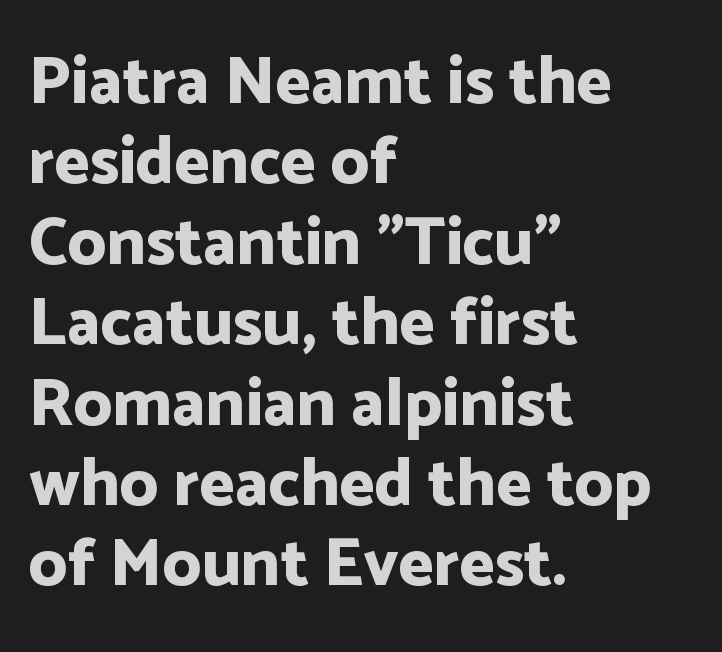
Q: Is the text bold? A: Yes.
Q: Is the text italic (slanted)? A: No, it is upright.
Q: Is the typeface a serif or a sans-serif typeface? A: Sans-serif.
Q: Is the text underlined? A: No.
Q: How is the paragraph aligned? A: Left-aligned.
Q: Is the spacing between letters normal or unusually wide? A: Normal.
Q: Width (condensed, normal, or wide)? A: Normal.
Q: Stroke contrast? A: Low.
Q: x-height? A: Medium.
Q: Monospaced? A: No.
